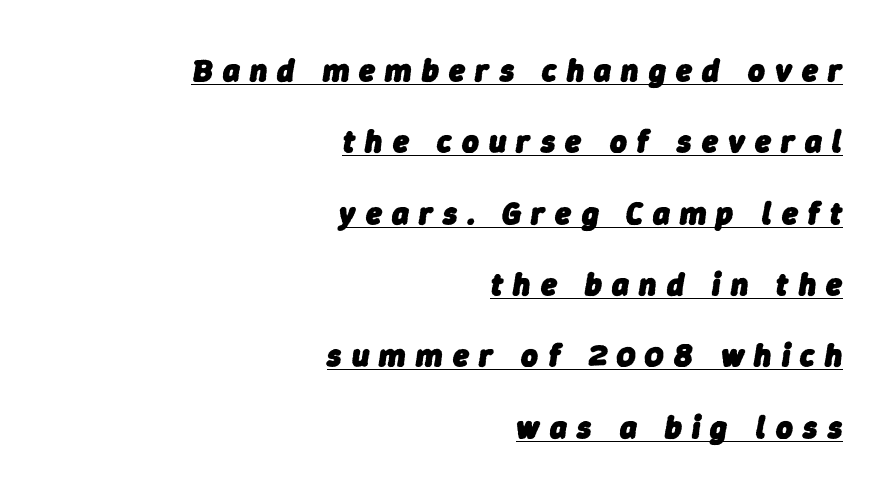
The image shows 32 px heavy type, italic (leaning right); set right-aligned, loose line spacing (2.23x), unusually wide letter spacing (+0.32 em), underlined; low stroke contrast and a medium x-height.
